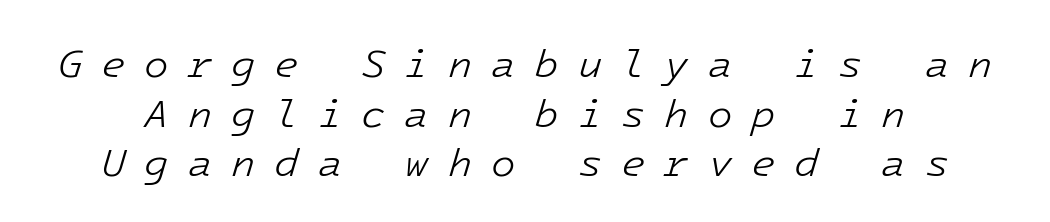
The image shows 40 px light type, italic (leaning right); set line spacing 1.24x, unusually wide letter spacing (+0.47 em), not underlined; low stroke contrast and a medium x-height.
